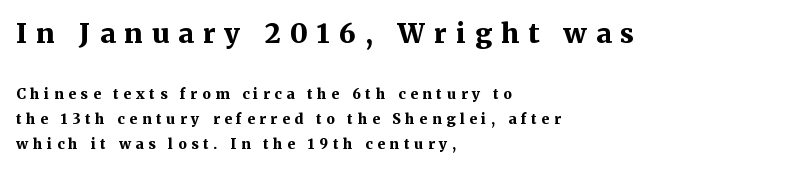
{"italic": "no", "bold": "yes", "underline": "no", "align": "left", "line_spacing_ratio": 1.77, "letter_spacing": "wide", "letter_spacing_em": 0.34, "larger_block": "first", "size_ratio": 1.93, "glyph_px": 27}
